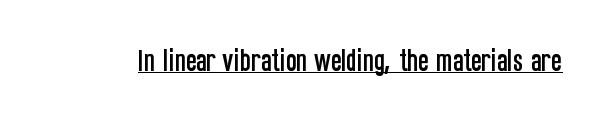
{"italic": "no", "underline": "yes", "letter_spacing": "normal", "letter_spacing_em": 0.0, "glyph_px": 25}
